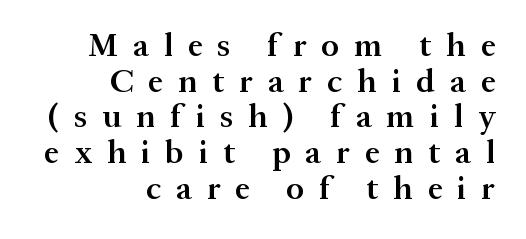
Q: Is the text bold? A: Semi-bold.
Q: Is the text italic (slanted)? A: No, it is upright.
Q: Is the typeface a serif or a sans-serif typeface? A: Serif.
Q: Is the text underlined? A: No.
Q: How is the paragraph aligned? A: Right-aligned.
Q: Is the spacing between letters normal or unusually wide? A: Unusually wide.
Q: Is the spacing between lines tight, normal or loose? A: Tight.
Q: Width (condensed, normal, or wide)? A: Normal.
Q: Stroke contrast? A: Medium.
Q: x-height? A: Medium.
Q: Monospaced? A: No.
